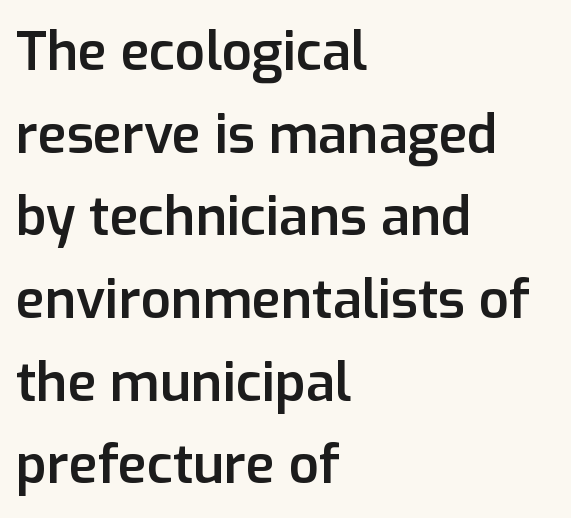
Each letter keeps its own natural width here, so spacing adapts to shape. Honestly, the letter spacing is just normal — you wouldn't notice it. A semibold gives these letters moderate extra thickness, short of bold. Where is the straight margin? On the left.
